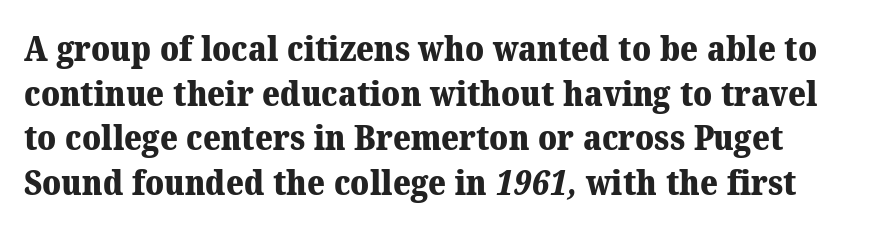
{"serif": "yes", "bold": "yes", "weight": "heavy", "width": "normal", "stroke_contrast": "medium", "x_height": "medium", "monospaced": "no", "underline": "no", "line_spacing": "normal", "line_spacing_ratio": 1.31, "letter_spacing": "normal", "letter_spacing_em": 0.0, "glyph_px": 34}
